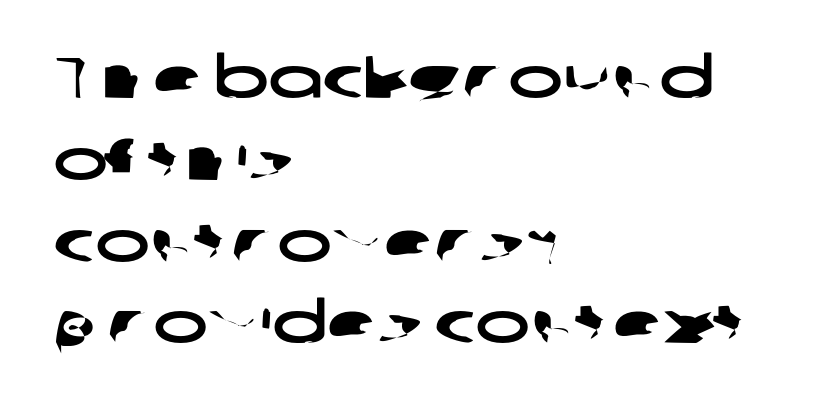
Spacing between characters is what you'd get straight out of the box. The lines in this sample share a left origin and differ only in where they stop. No word sits above an underline. Think of a printed novel: that variable character pitch is what you see here. Regular leading.
